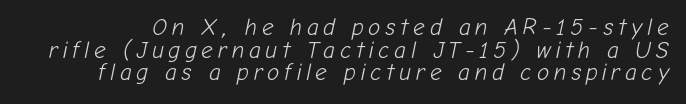
Q: Is the text bold? A: No.
Q: Is the text italic (slanted)? A: Yes, it leans right by about 12 degrees.
Q: Is the text underlined? A: No.
Q: Is the spacing between letters normal or unusually wide? A: Unusually wide.
Q: Is the spacing between lines tight, normal or loose? A: Tight.
